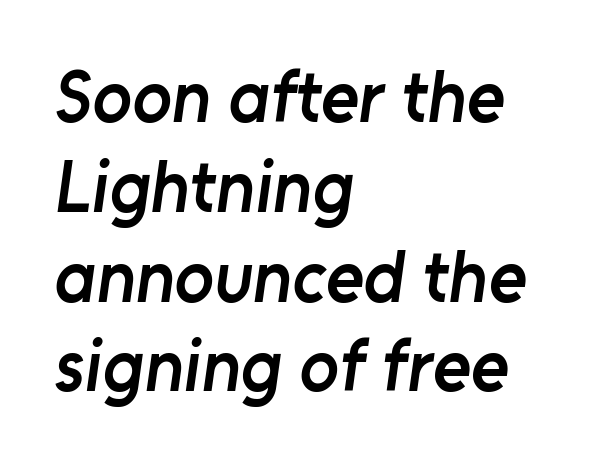
{"serif": "no", "bold": "semi", "weight": "semibold", "width": "normal", "stroke_contrast": "low", "x_height": "medium", "monospaced": "no", "underline": "no", "align": "left", "line_spacing_ratio": 1.23, "letter_spacing": "normal", "letter_spacing_em": 0.0, "glyph_px": 73}
